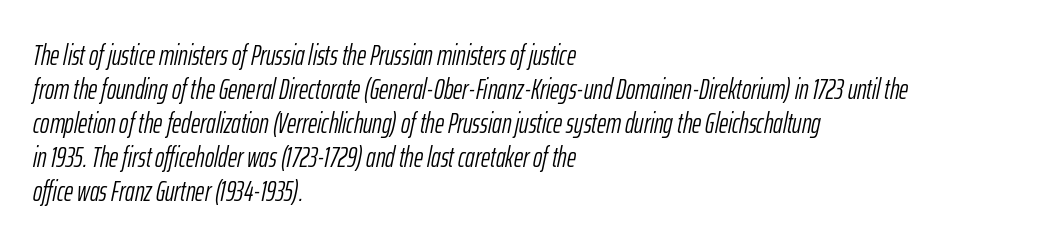
The image shows 28 px light, condensed type, italic (leaning right); set left-aligned, line spacing 1.21x, normal letter spacing, not underlined; low stroke contrast and a medium x-height.
